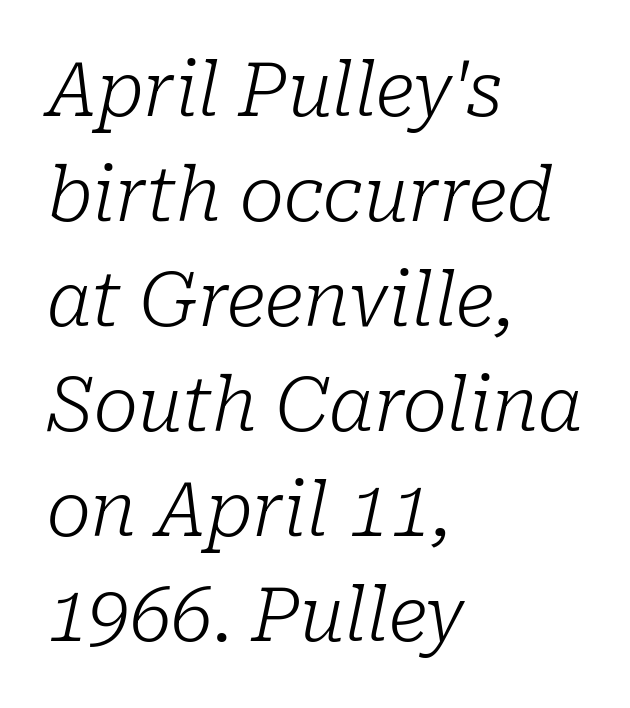
The specimen omits any rule beneath the text block's lines. Reading down the column, the eye jumps a familiar distance to each next line. Leftover space on each line is placed entirely after the last word. A typesetter would call this zero additional tracking.
